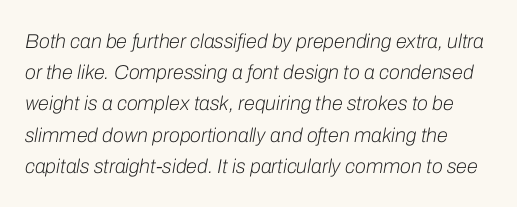
The image shows 20 px text type, italic (leaning right); set normal line spacing (1.56x), normal letter spacing, not underlined.
